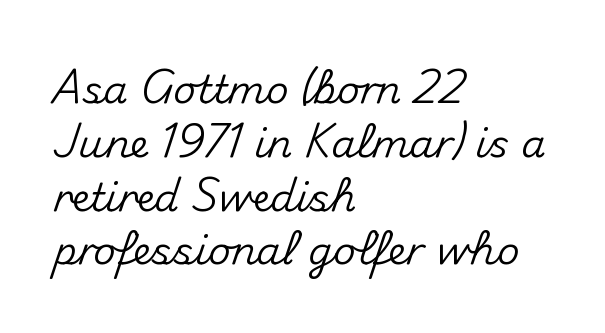
Q: Is the text italic (slanted)? A: Yes.
Q: Is the typeface a serif or a sans-serif typeface? A: Sans-serif.
Q: Is the text underlined? A: No.
Q: How is the paragraph aligned? A: Left-aligned.
Q: Is the spacing between letters normal or unusually wide? A: Normal.
Q: Is the spacing between lines tight, normal or loose? A: Normal.
Q: Width (condensed, normal, or wide)? A: Normal.
Q: Stroke contrast? A: Medium.
Q: x-height? A: Small.
Q: Monospaced? A: No.
